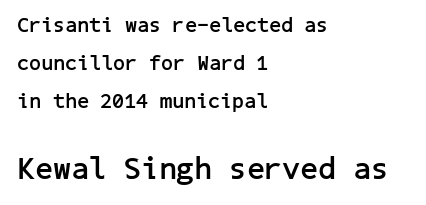
The image shows 31 px semibold sans-serif type, upright; set left-aligned, line spacing 1.82x, normal letter spacing, not underlined; the second (bottom) block is 1.48x larger; low stroke contrast and a medium x-height.
